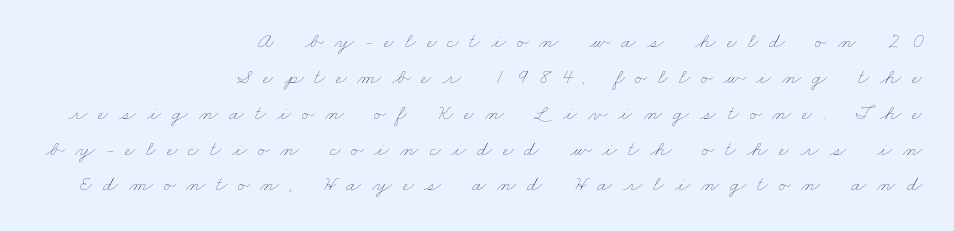
On a weight scale, this lands at 450 or below. Successive baselines arrive at the customary interval. These lines have a slow, spaced-out rhythm from letter to letter. The ragged edge is on the left, which tells us the setting is flush right. Decoration check: the copy has no underline.
